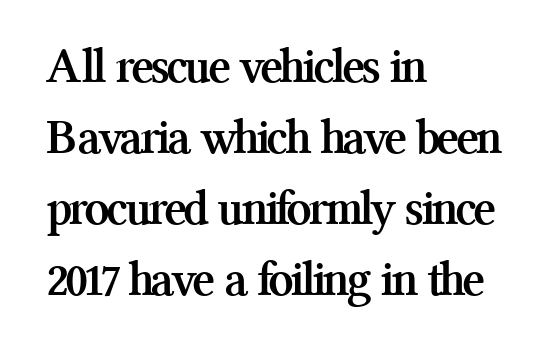
Q: Is the text bold? A: Yes.
Q: Is the text italic (slanted)? A: No, it is upright.
Q: Is the typeface a serif or a sans-serif typeface? A: Serif.
Q: Is the text underlined? A: No.
Q: How is the paragraph aligned? A: Left-aligned.
Q: Is the spacing between letters normal or unusually wide? A: Normal.
Q: Is the spacing between lines tight, normal or loose? A: Normal.
Q: Width (condensed, normal, or wide)? A: Normal.
Q: Stroke contrast? A: Medium.
Q: x-height? A: Medium.
Q: Monospaced? A: No.
